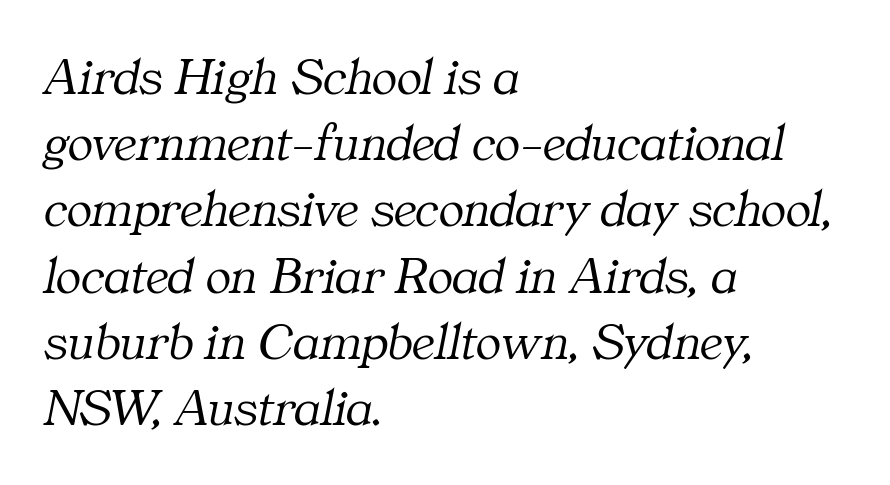
Style check: oblique. The lines in this sample share a left origin and differ only in where they stop. Stems and bowls with no extra thickness — not bold. A clean baseline with only descenders dipping below it. You could not count columns in this text — the font is proportionally spaced. Check where the strokes stop: tiny serifs finish them off.
